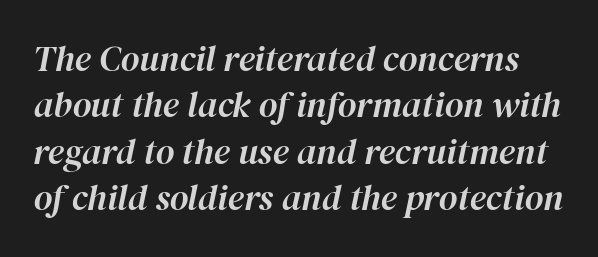
Q: Is the text italic (slanted)? A: Yes, it leans right by about 12 degrees.
Q: Is the text underlined? A: No.
Q: Is the spacing between letters normal or unusually wide? A: Normal.
Q: Is the spacing between lines tight, normal or loose? A: Normal.
Q: Width (condensed, normal, or wide)? A: Normal.
Q: Stroke contrast? A: High.
Q: x-height? A: Medium.
Q: Monospaced? A: No.
